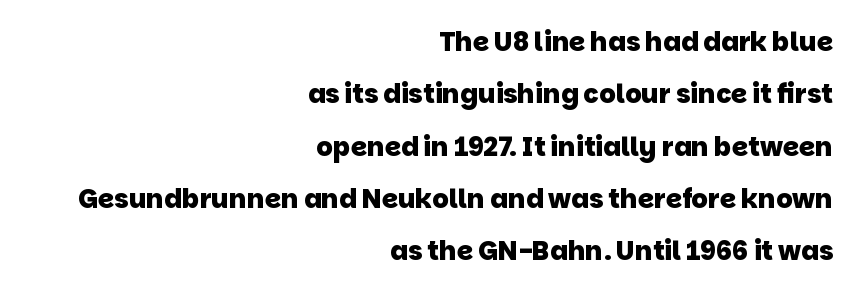
The image shows 26 px bold type; set right-aligned, loose line spacing (2.01x), normal letter spacing, not underlined.
